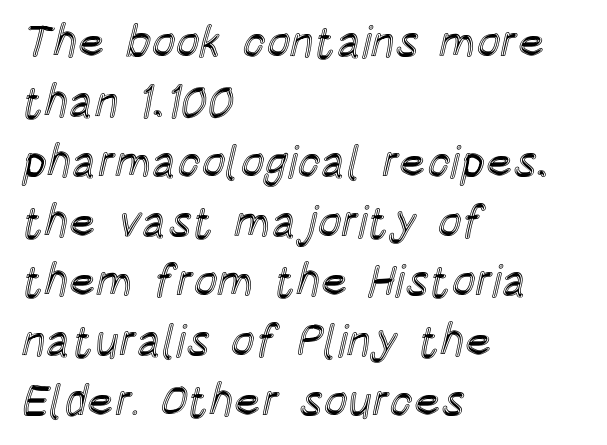
Is the letter spacing exaggerated? No — it looks like the ordinary default. Teacher's note: observe the even left margin — that is flush-left alignment. The passage shown stacks its lines at a standard gap. Think of a printed novel: that variable character pitch is what you see here. Descender tails drop into unmarked territory.
